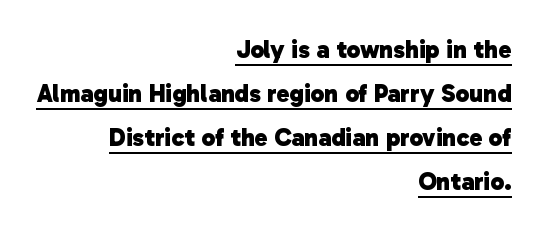
The image shows 25 px bold type; set right-aligned, line spacing 1.76x, normal letter spacing, underlined.
